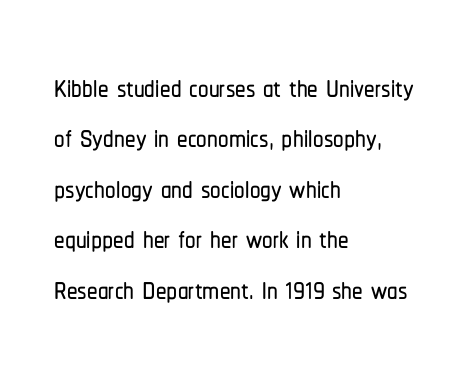
Has an underline been added? It has not. Line beginnings align vertically; line endings do not. The letters carry no serifs — their stems end cleanly without finishing strokes. Is this a fixed-width face? No — the glyphs have proportional, varying widths.
